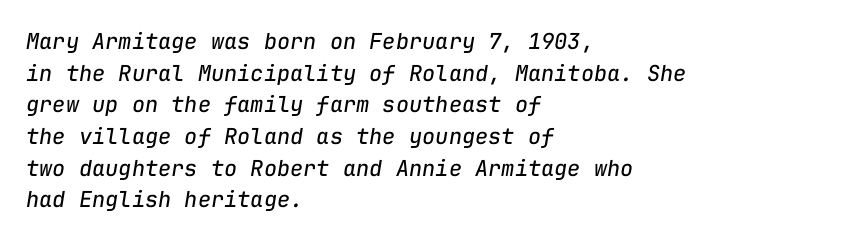
Look at the tracking — it's just the regular setting, nothing added. Glance below the letters and you will spot only blank space. The line-height multiplier appears to be the usual default. Is this a heavy cut? Hardly; it is regular or lighter. Italic: yes, the glyphs are oblique.
